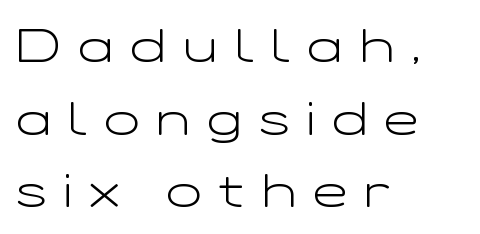
{"serif": "no", "italic": "no", "bold": "no", "weight": "light", "width": "wide", "stroke_contrast": "low", "x_height": "medium", "monospaced": "no", "underline": "no", "align": "left", "line_spacing": "normal", "line_spacing_ratio": 1.58, "letter_spacing": "wide", "letter_spacing_em": 0.38, "glyph_px": 46}
